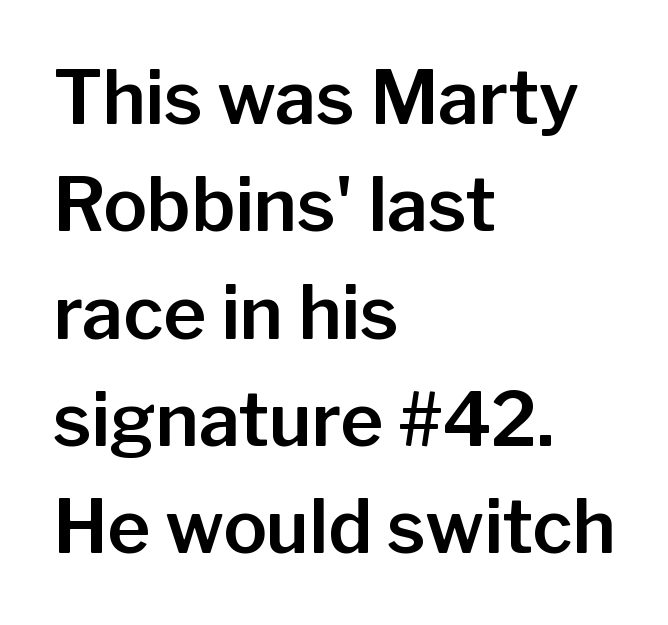
Spacing verdict: proportional, widths tailored to each character. Unlike a traditional serif, this face leaves its strokes unadorned. The vertical gap from one line to the next is medium. This sample uses an upright cut, with every glyph sitting square on the baseline.
